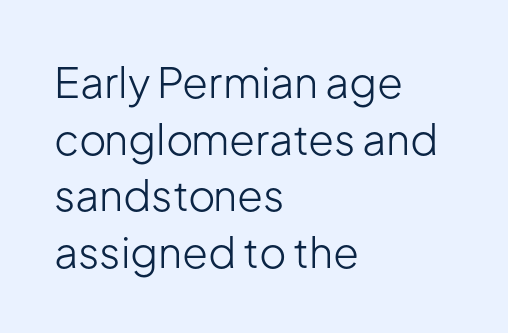
Underlining? Definitely not there. These lines are rendered in a variable-pitch font. Observe the ordinary spacing: letters are neighbours, not strangers. Leading matches the norm, producing a regular column.
